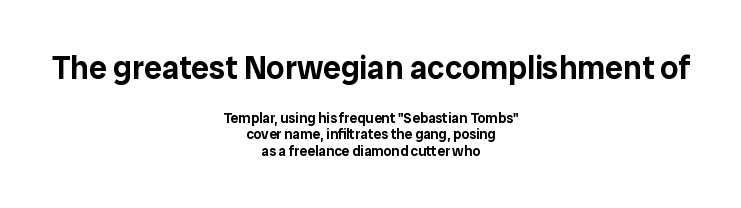
Q: Is the text italic (slanted)? A: No, it is upright.
Q: Is the typeface a serif or a sans-serif typeface? A: Sans-serif.
Q: Is the text underlined? A: No.
Q: How is the paragraph aligned? A: Centered.
Q: Is the spacing between letters normal or unusually wide? A: Normal.
Q: Is the spacing between lines tight, normal or loose? A: Tight.
Q: Which block of text is set in a larger size, the first (top) or the second (bottom)? A: The first (top) one.
Q: Width (condensed, normal, or wide)? A: Normal.
Q: Stroke contrast? A: Low.
Q: x-height? A: Medium.
Q: Monospaced? A: No.
